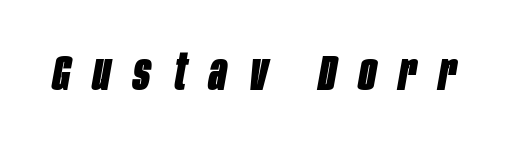
{"italic": "yes", "lean": "right", "slant_degrees": 10, "bold": "yes", "weight": "bold", "width": "condensed", "stroke_contrast": "low", "x_height": "large", "monospaced": "no", "underline": "no", "letter_spacing": "wide", "letter_spacing_em": 0.45, "glyph_px": 51}
